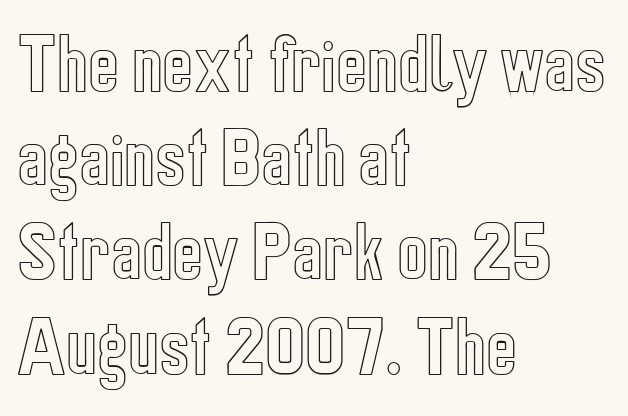
The image shows 65 px condensed type, upright; set left-aligned, normal line spacing (1.45x), normal letter spacing, not underlined; a medium x-height.
